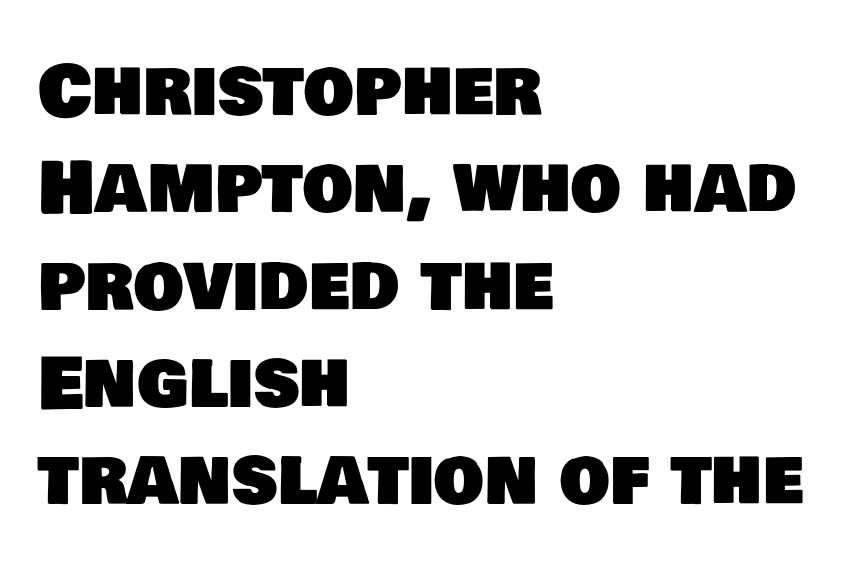
Q: Is the typeface a serif or a sans-serif typeface? A: Sans-serif.
Q: Is the text underlined? A: No.
Q: How is the paragraph aligned? A: Left-aligned.
Q: Is the spacing between letters normal or unusually wide? A: Normal.
Q: Is the spacing between lines tight, normal or loose? A: Normal.
Q: Width (condensed, normal, or wide)? A: Normal.
Q: Stroke contrast? A: Low.
Q: x-height? A: Large.
Q: Monospaced? A: No.
